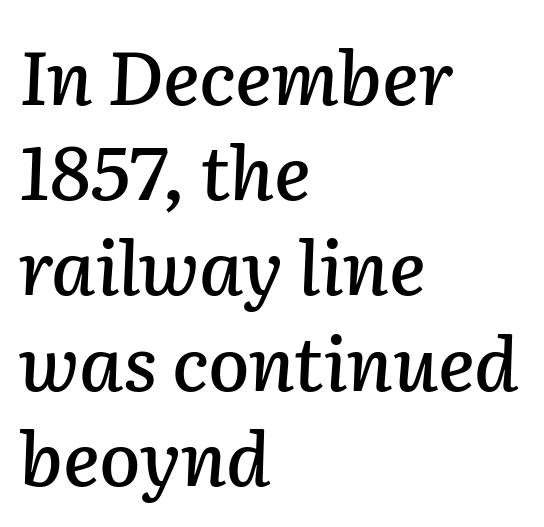
The image shows 75 px text type, italic (leaning right); set left-aligned, normal line spacing (1.27x), normal letter spacing, not underlined; low stroke contrast and a medium x-height.
